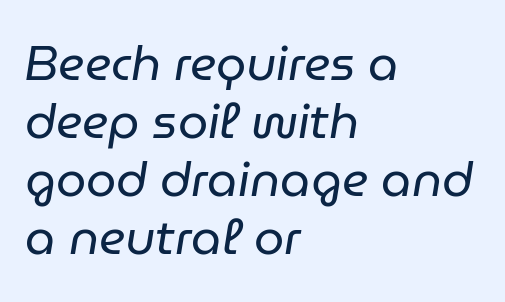
Q: Is the text bold? A: No.
Q: Is the text italic (slanted)? A: Yes, it leans right by about 9 degrees.
Q: Is the text underlined? A: No.
Q: How is the paragraph aligned? A: Left-aligned.
Q: Is the spacing between letters normal or unusually wide? A: Normal.
Q: Width (condensed, normal, or wide)? A: Normal.
Q: Stroke contrast? A: Low.
Q: x-height? A: Medium.
Q: Monospaced? A: No.
